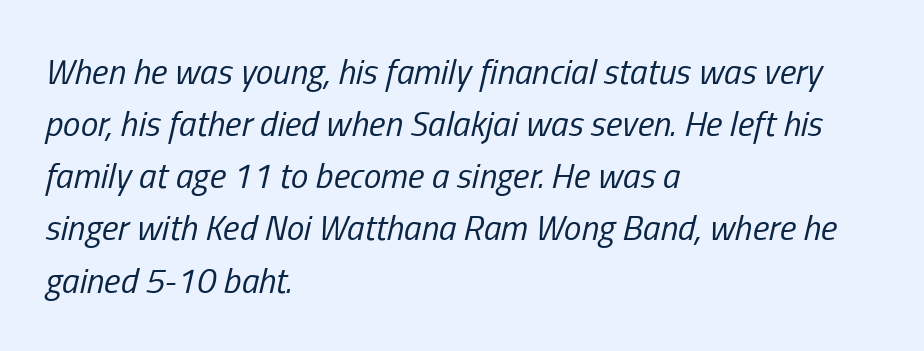
Compared with a typical body face, this is equally light or lighter still. These lines keep a tight, regular rhythm from letter to letter. Short and long lines alike share a common starting point at left. Is the type slanted? Yes — the strokes lean at a clear angle. The foot of each line stays bare and open.
